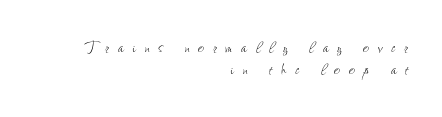
The image shows 21 px text type; set right-aligned, tight line spacing (1.06x), unusually wide letter spacing (+0.42 em), not underlined.
